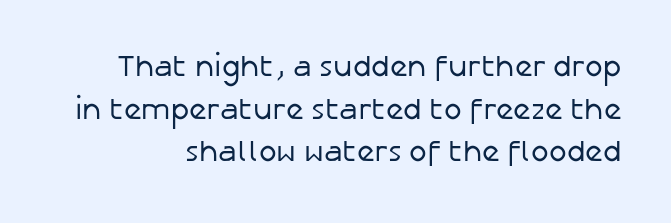
Do the characters align in a grid? No, the font is proportional. Stems here are at most as thick as an everyday book face. Style check: upright. Summary of vertical rhythm: regular, with standard interline spacing. Typographically, this falls in the sans-serif category. Tracking value appears to be zero — textbook default spacing.
